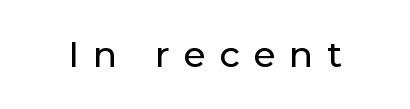
The image shows 36 px sans-serif type, upright; set unusually wide letter spacing (+0.38 em), not underlined; low stroke contrast and a medium x-height.
